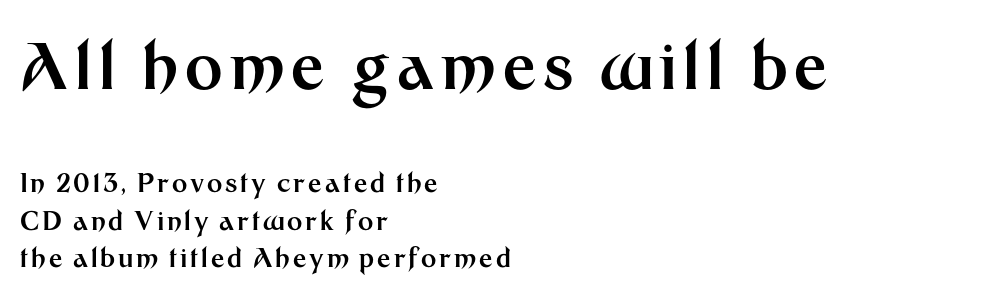
The passage shown begins with its larger block and ends with its smaller one. The face used here is a sans, in the tradition of grotesques and geometrics. The line-height multiplier appears to be the usual default. Note the varied advance widths — an 'i' is clearly narrower than an 'm'.
